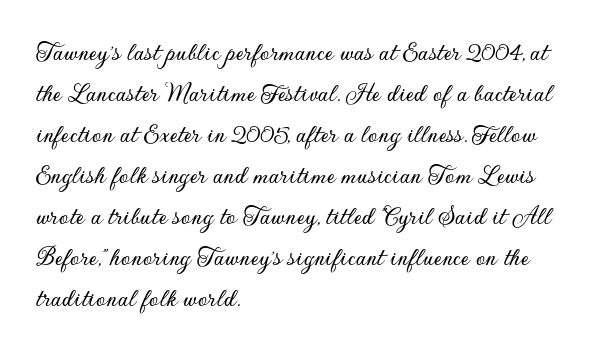
Q: Is the text italic (slanted)? A: Yes.
Q: Is the text underlined? A: No.
Q: How is the paragraph aligned? A: Left-aligned.
Q: Is the spacing between letters normal or unusually wide? A: Normal.
Q: Is the spacing between lines tight, normal or loose? A: Normal.
